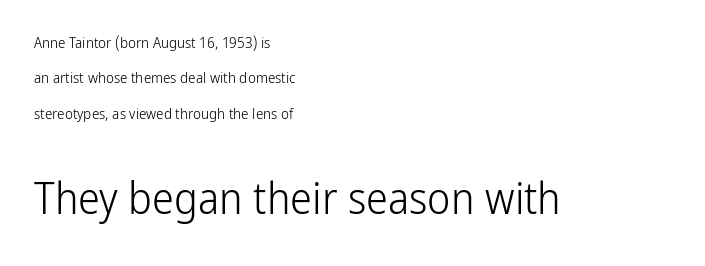
These two chunks differ in scale, with the bottom chunk taking the larger measure. Is this a sans? Yes — the strokes have no serifs. No chunkiness to these letters — they're not bold. Check under the words: just untouched page.
